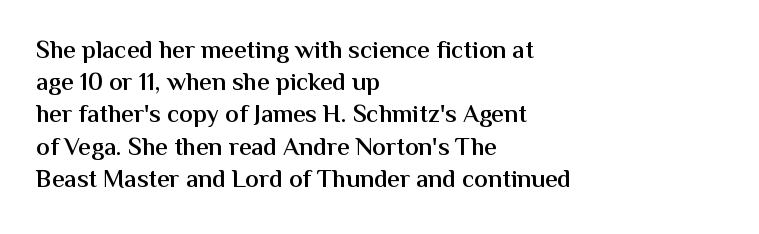
The image shows 25 px text type, upright; set left-aligned, normal line spacing (1.29x), normal letter spacing, not underlined.
